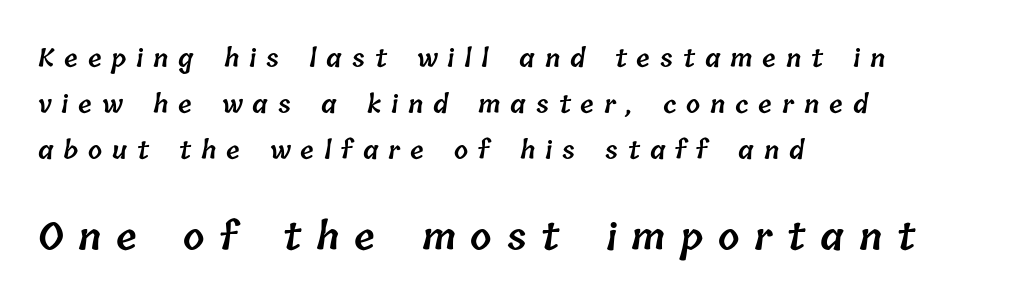
{"bold": "semi", "weight": "semibold", "width": "normal", "stroke_contrast": "low", "x_height": "medium", "monospaced": "no", "underline": "no", "align": "left", "line_spacing_ratio": 1.84, "letter_spacing": "wide", "letter_spacing_em": 0.39, "larger_block": "second", "size_ratio": 1.52, "glyph_px": 38}
